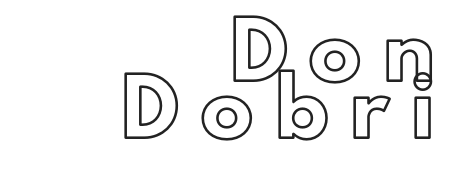
Q: Is the text italic (slanted)? A: No, it is upright.
Q: Is the text underlined? A: No.
Q: How is the paragraph aligned? A: Right-aligned.
Q: Is the spacing between letters normal or unusually wide? A: Unusually wide.
Q: Is the spacing between lines tight, normal or loose? A: Tight.
Q: Width (condensed, normal, or wide)? A: Normal.
Q: x-height? A: Small.
Q: Monospaced? A: No.
